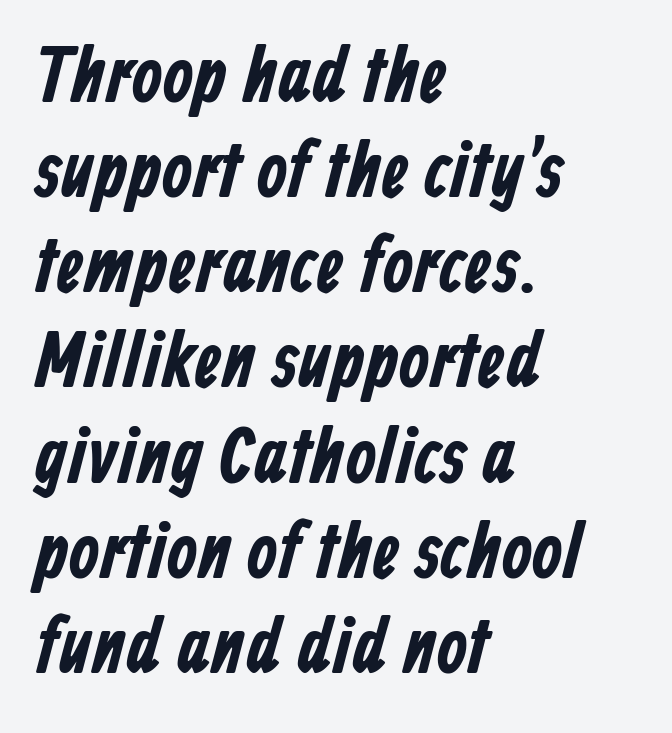
Q: Is the typeface a serif or a sans-serif typeface? A: Sans-serif.
Q: Is the text underlined? A: No.
Q: How is the paragraph aligned? A: Left-aligned.
Q: Is the spacing between letters normal or unusually wide? A: Normal.
Q: Width (condensed, normal, or wide)? A: Condensed.
Q: Stroke contrast? A: Low.
Q: x-height? A: Medium.
Q: Monospaced? A: No.
